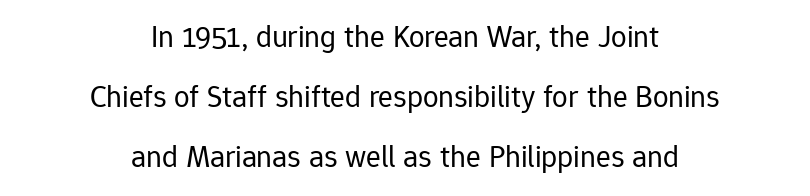
The image shows 31 px regular-weight sans-serif type, upright; set centered, loose line spacing (1.93x), normal letter spacing, not underlined; low stroke contrast and a medium x-height.
